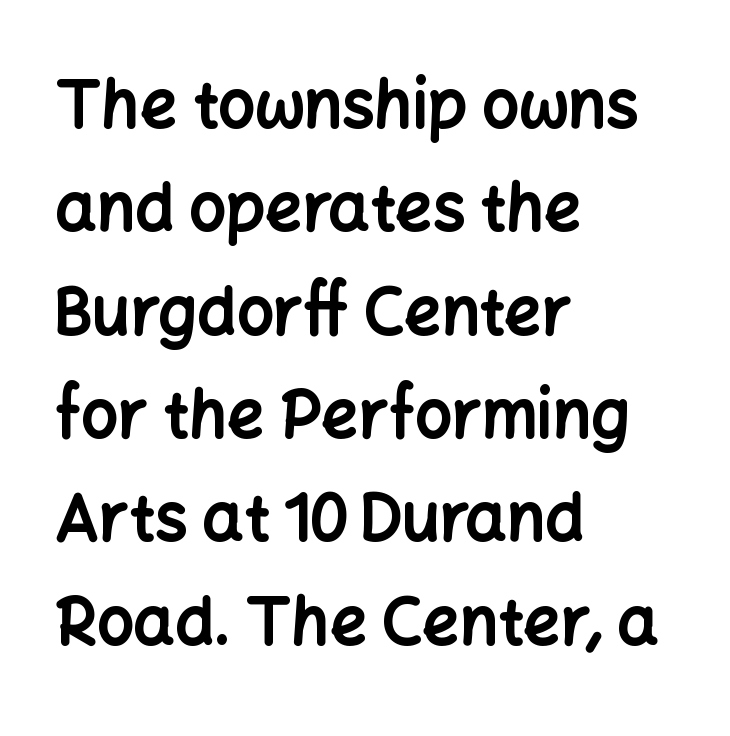
Q: Is the text bold? A: Yes.
Q: Is the text italic (slanted)? A: No, it is upright.
Q: Is the typeface a serif or a sans-serif typeface? A: Sans-serif.
Q: Is the text underlined? A: No.
Q: How is the paragraph aligned? A: Left-aligned.
Q: Is the spacing between letters normal or unusually wide? A: Normal.
Q: Is the spacing between lines tight, normal or loose? A: Normal.
Q: Width (condensed, normal, or wide)? A: Normal.
Q: Stroke contrast? A: Low.
Q: x-height? A: Medium.
Q: Monospaced? A: No.
